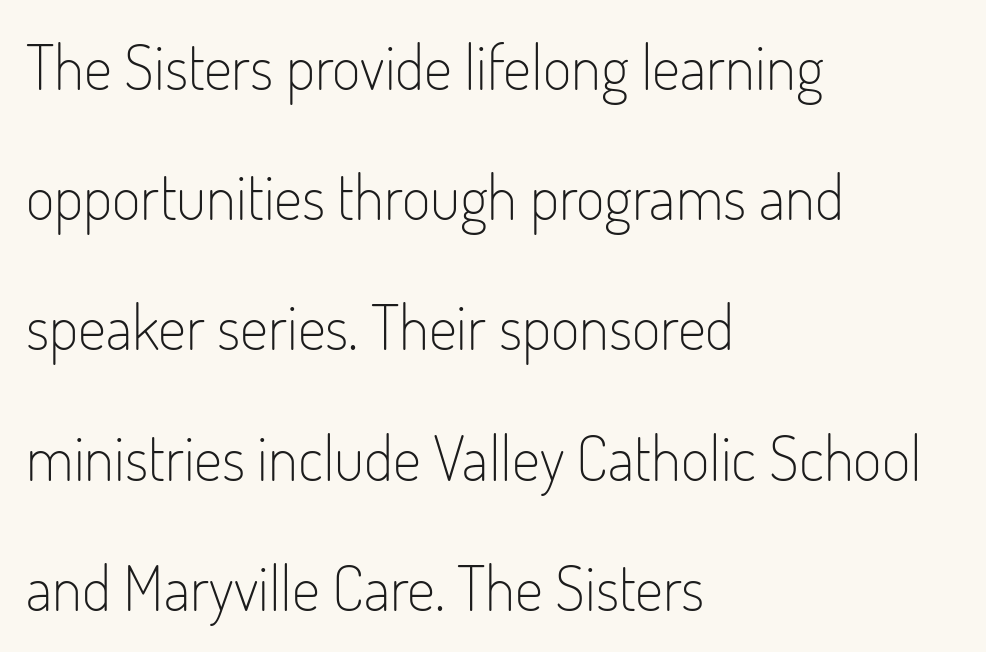
{"serif": "no", "italic": "no", "bold": "no", "weight": "light", "width": "condensed", "stroke_contrast": "low", "x_height": "small", "monospaced": "no", "underline": "no", "align": "left", "line_spacing": "loose", "line_spacing_ratio": 2.1, "letter_spacing": "normal", "letter_spacing_em": 0.0, "glyph_px": 62}
